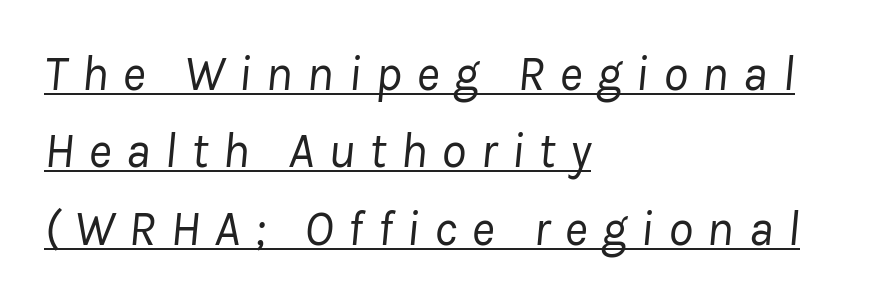
Leftover space on each line is placed entirely after the last word. Each word looks stretched out because of the extra space between its letters. A rule runs beneath these lines of type. The letterforms sit at book weight or below.
